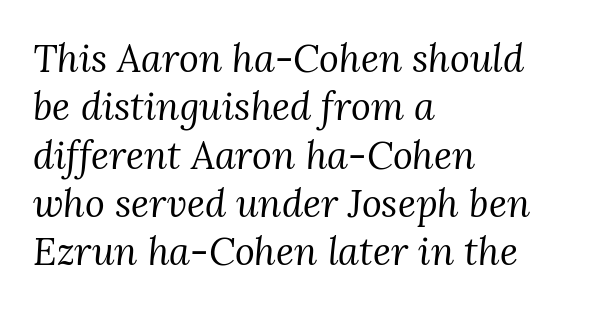
The image shows 38 px regular-weight serif type, italic (leaning right); set left-aligned, normal line spacing (1.27x), normal letter spacing, not underlined; medium stroke contrast and a medium x-height.
